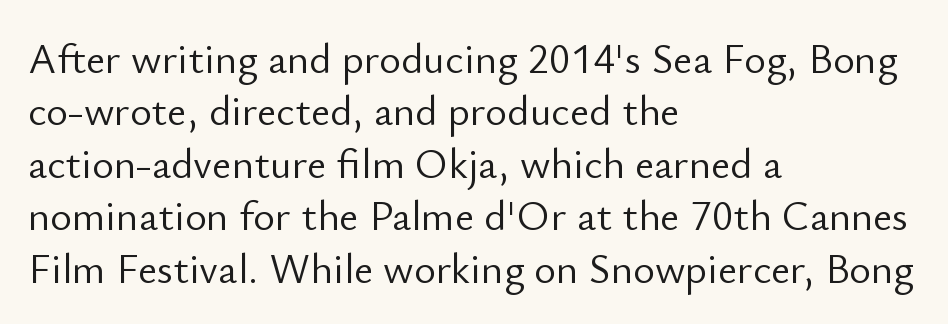
Q: Is the text bold? A: No.
Q: Is the text italic (slanted)? A: No, it is upright.
Q: Is the typeface a serif or a sans-serif typeface? A: Sans-serif.
Q: Is the text underlined? A: No.
Q: How is the paragraph aligned? A: Left-aligned.
Q: Is the spacing between letters normal or unusually wide? A: Normal.
Q: Is the spacing between lines tight, normal or loose? A: Normal.
Q: Width (condensed, normal, or wide)? A: Normal.
Q: Stroke contrast? A: Low.
Q: x-height? A: Small.
Q: Monospaced? A: No.
